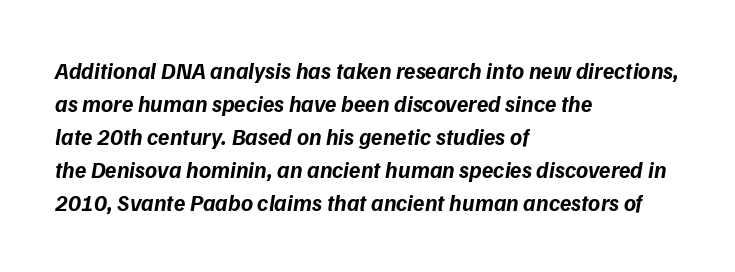
{"italic": "yes", "lean": "right", "slant_degrees": 9, "bold": "yes", "underline": "no", "align": "left", "line_spacing": "normal", "line_spacing_ratio": 1.43, "letter_spacing": "normal", "letter_spacing_em": 0.0, "glyph_px": 23}
